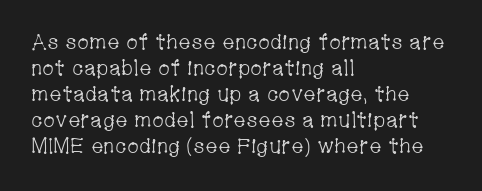
{"italic": "no", "bold": "no", "underline": "no", "align": "left", "line_spacing_ratio": 1.24, "letter_spacing": "normal", "letter_spacing_em": 0.0, "glyph_px": 21}
